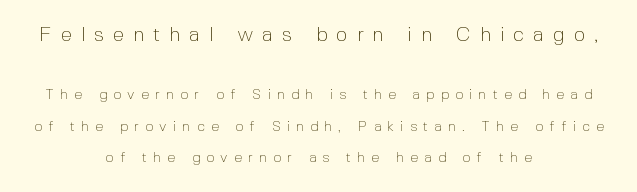
The image shows 20 px text type, upright; set centered, loose line spacing (2.28x), unusually wide letter spacing (+0.45 em), not underlined; the first (top) block is 1.43x larger.
